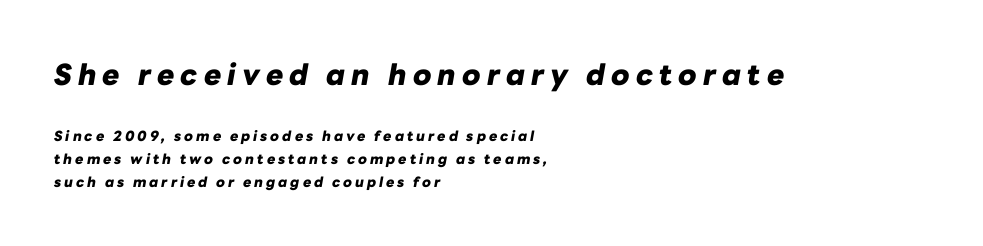
{"italic": "yes", "lean": "right", "slant_degrees": 10, "bold": "yes", "weight": "heavy", "width": "normal", "stroke_contrast": "low", "x_height": "medium", "monospaced": "no", "underline": "no", "align": "left", "line_spacing": "normal", "line_spacing_ratio": 1.67, "letter_spacing": "wide", "letter_spacing_em": 0.21, "larger_block": "first", "size_ratio": 2.07, "glyph_px": 29}
